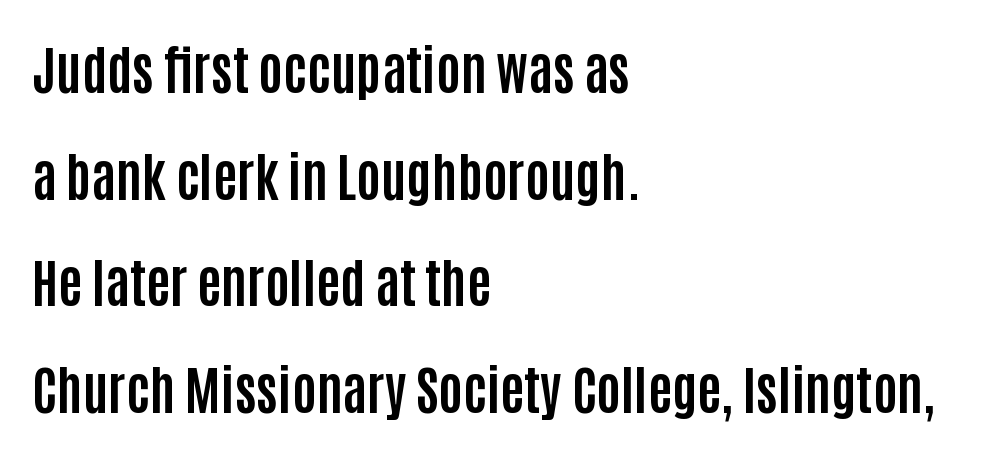
Weight: bold. It's the straight-up-and-down kind of type. Looks like regular typesetting: each glyph gets only the width it needs. Serifs: no, the terminals of the letterforms are clean.
